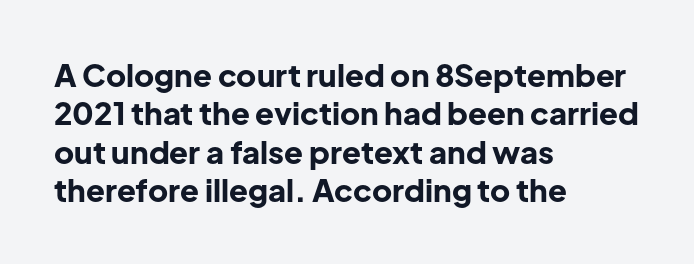
The image shows 31 px bold sans-serif type, upright; set left-aligned, line spacing 1.24x, normal letter spacing, not underlined; low stroke contrast and a medium x-height.
